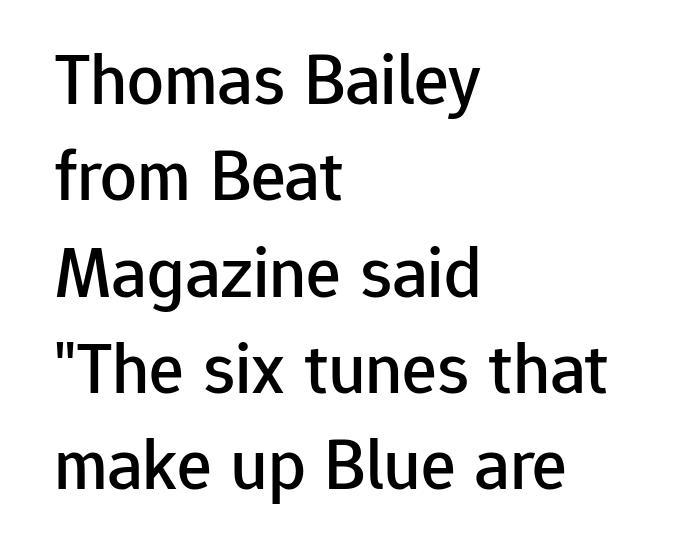
{"serif": "no", "italic": "no", "width": "normal", "stroke_contrast": "low", "x_height": "medium", "monospaced": "no", "underline": "no", "align": "left", "line_spacing": "normal", "line_spacing_ratio": 1.32, "letter_spacing": "normal", "letter_spacing_em": 0.0, "glyph_px": 73}
